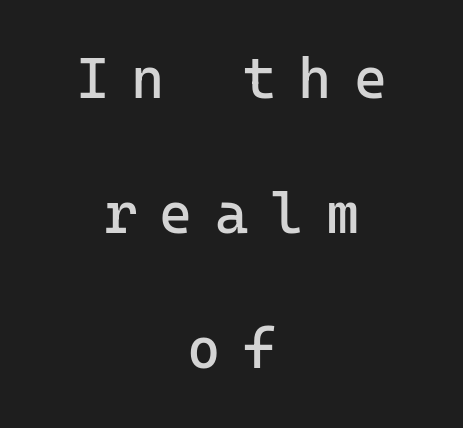
Q: Is the text bold? A: No.
Q: Is the text italic (slanted)? A: No, it is upright.
Q: Is the typeface a serif or a sans-serif typeface? A: Sans-serif.
Q: Is the text underlined? A: No.
Q: How is the paragraph aligned? A: Centered.
Q: Is the spacing between letters normal or unusually wide? A: Unusually wide.
Q: Is the spacing between lines tight, normal or loose? A: Loose.
Q: Width (condensed, normal, or wide)? A: Normal.
Q: Stroke contrast? A: Low.
Q: x-height? A: Medium.
Q: Monospaced? A: Yes.
